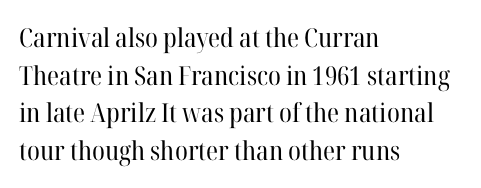
{"italic": "no", "bold": "no", "underline": "no", "align": "left", "line_spacing": "normal", "line_spacing_ratio": 1.45, "letter_spacing": "normal", "letter_spacing_em": 0.0, "glyph_px": 26}
